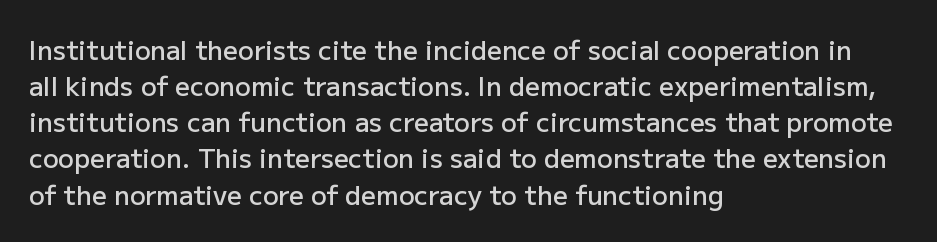
Q: Is the text bold? A: Semi-bold.
Q: Is the text italic (slanted)? A: No, it is upright.
Q: Is the text underlined? A: No.
Q: How is the paragraph aligned? A: Left-aligned.
Q: Is the spacing between letters normal or unusually wide? A: Normal.
Q: Is the spacing between lines tight, normal or loose? A: Normal.
